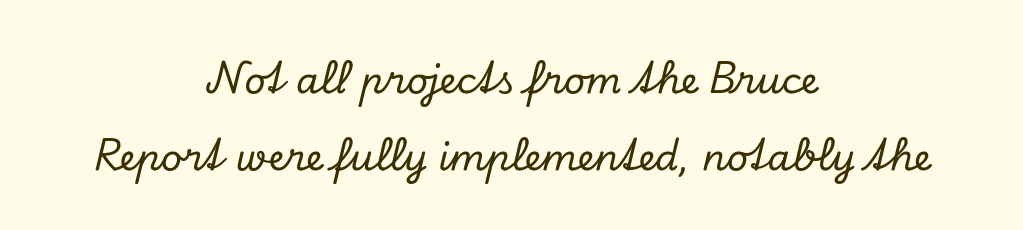
{"serif": "yes", "italic": "yes", "lean": "right", "slant_degrees": 13, "width": "normal", "stroke_contrast": "low", "x_height": "small", "monospaced": "no", "underline": "no", "align": "center", "line_spacing": "loose", "line_spacing_ratio": 2.09, "letter_spacing": "normal", "letter_spacing_em": 0.0, "glyph_px": 37}
